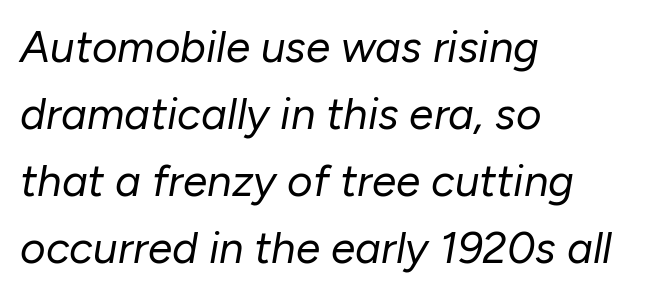
{"italic": "yes", "lean": "right", "slant_degrees": 10, "bold": "no", "weight": "regular", "width": "normal", "stroke_contrast": "low", "x_height": "medium", "monospaced": "no", "underline": "no", "align": "left", "line_spacing": "normal", "line_spacing_ratio": 1.52, "letter_spacing": "normal", "letter_spacing_em": 0.0, "glyph_px": 44}
